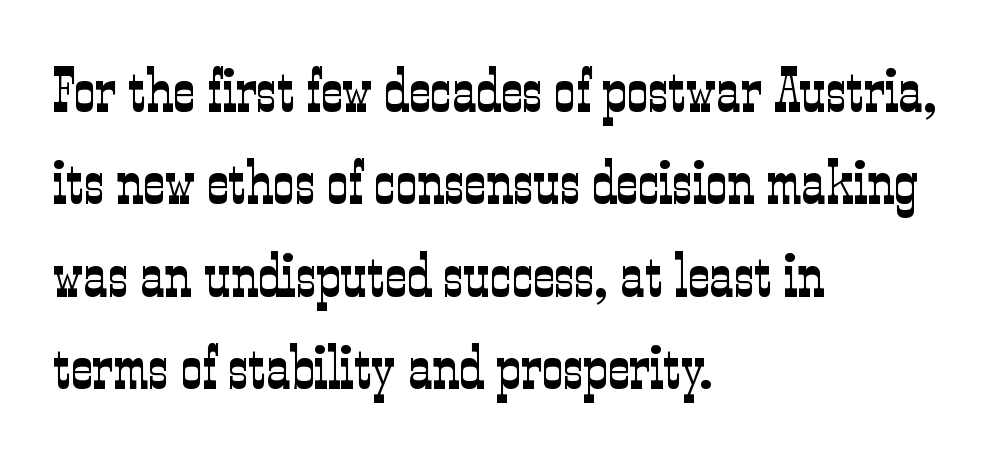
This sample has the flowing, uneven cadence of proportional lettering. These lines are composed in type with serifs. Anything drawn beneath the words? Only blank space. Horizontally, the lines are justified to the leading edge only.
